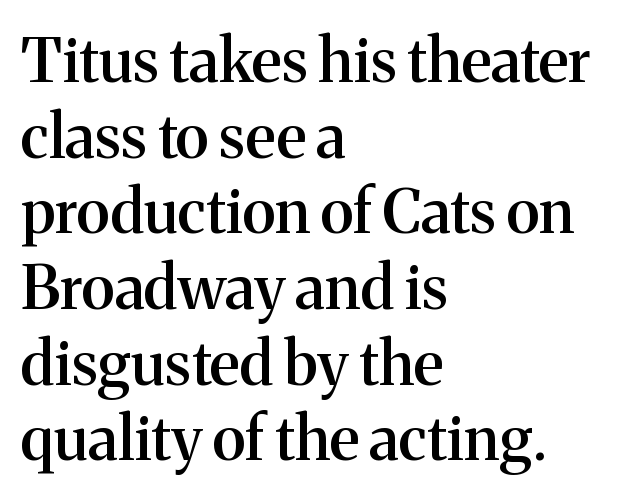
The image shows 61 px semibold serif type, upright; set left-aligned, line spacing 1.24x, normal letter spacing, not underlined; medium stroke contrast and a medium x-height.
